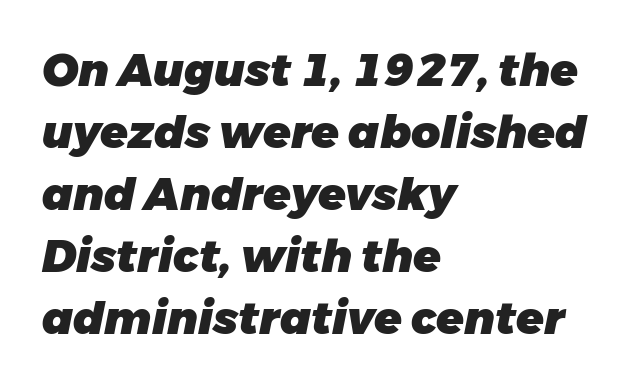
The image shows 45 px heavy type, italic (leaning right); set left-aligned, normal line spacing (1.38x), normal letter spacing, not underlined; low stroke contrast and a medium x-height.
